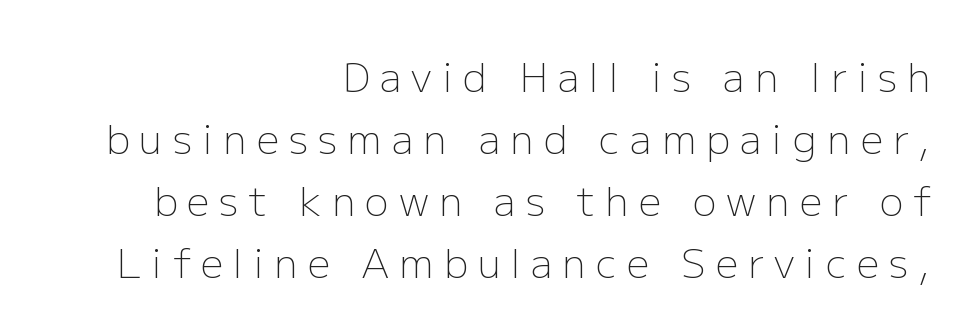
Q: Is the text bold? A: No.
Q: Is the text italic (slanted)? A: No, it is upright.
Q: Is the typeface a serif or a sans-serif typeface? A: Sans-serif.
Q: Is the text underlined? A: No.
Q: How is the paragraph aligned? A: Right-aligned.
Q: Is the spacing between letters normal or unusually wide? A: Unusually wide.
Q: Is the spacing between lines tight, normal or loose? A: Normal.
Q: Width (condensed, normal, or wide)? A: Normal.
Q: Stroke contrast? A: Low.
Q: x-height? A: Medium.
Q: Monospaced? A: No.
